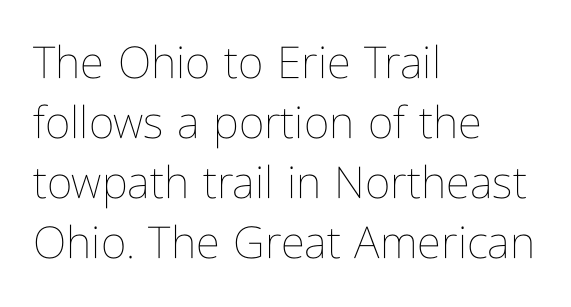
Q: Is the text bold? A: No.
Q: Is the text italic (slanted)? A: No, it is upright.
Q: Is the text underlined? A: No.
Q: How is the paragraph aligned? A: Left-aligned.
Q: Is the spacing between letters normal or unusually wide? A: Normal.
Q: Is the spacing between lines tight, normal or loose? A: Normal.
Q: Width (condensed, normal, or wide)? A: Condensed.
Q: Stroke contrast? A: Low.
Q: x-height? A: Medium.
Q: Monospaced? A: No.
